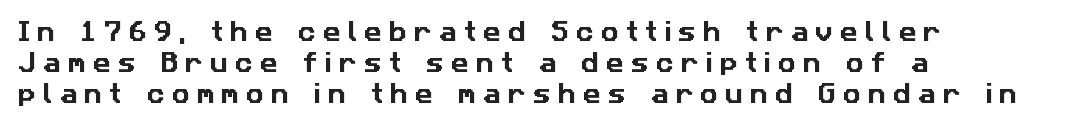
Compared with a centered layout, this one pins lines to the left instead. Check the space under the baseline: it is left empty. Is there much room between lines? A standard amount, neither cramped nor airy. The passage shown has open, widely tracked lettering throughout.
